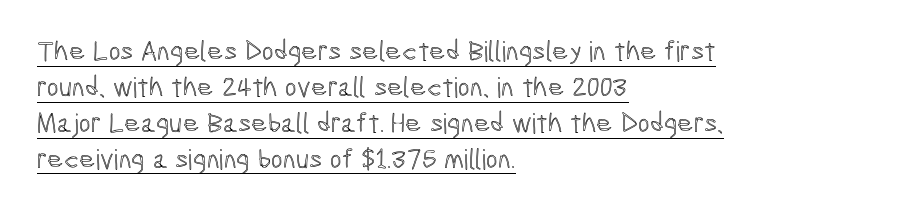
{"italic": "no", "width": "condensed", "x_height": "medium", "monospaced": "no", "underline": "yes", "align": "left", "line_spacing": "normal", "line_spacing_ratio": 1.28, "letter_spacing": "normal", "letter_spacing_em": 0.0, "glyph_px": 28}
